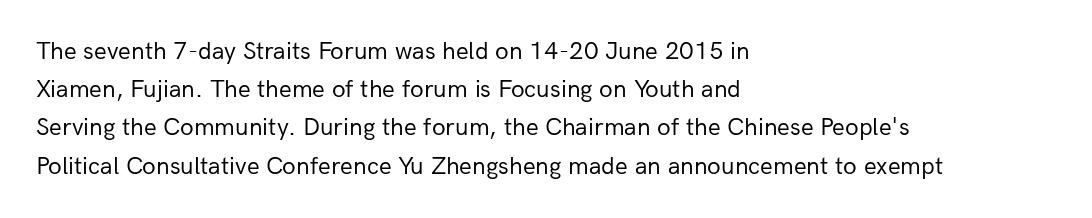
The glyphs are unaccompanied by any horizontal stroke below them. Posture: vertical. These lines keep a tight, regular rhythm from letter to letter. Interline gaps are of average width in this sample. The paragraph shown leans on its left margin.
